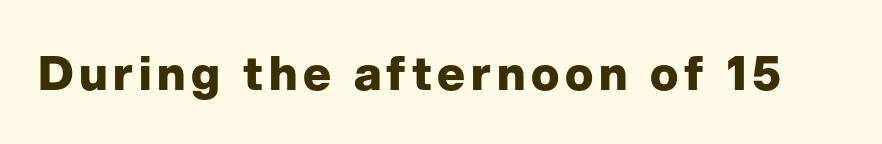
No word sits above an underline. The characters look thick and weighty, a clear bold. The characters display no serif detailing; their extremities are plain. These lines are rendered in a variable-pitch font. The letters stand upright; this is a roman face.
